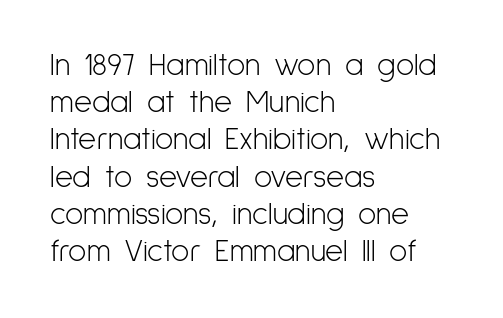
The image shows 31 px light, condensed sans-serif type, upright; set left-aligned, line spacing 1.2x, normal letter spacing, not underlined; low stroke contrast and a medium x-height.
